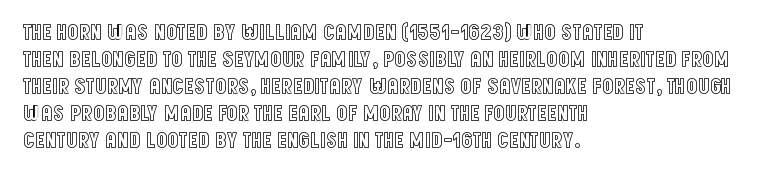
The image shows 22 px text type, upright; set left-aligned, line spacing 1.23x, normal letter spacing, not underlined.
